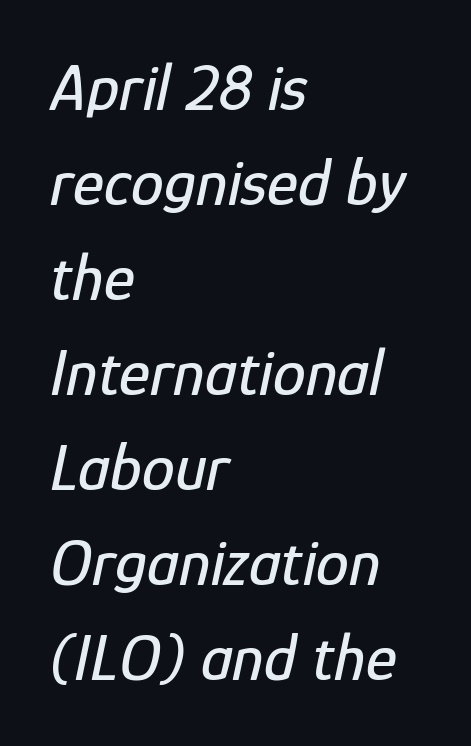
This rendering uses left alignment, leaving the right contour irregular. Check the space under the baseline: it is left empty. Does extra space separate the letters? No, they use regular spacing. Think of a printed novel: that variable character pitch is what you see here. The passage shown stacks its lines at a standard gap. The glyphs look as if they've been sheared to an angle.
